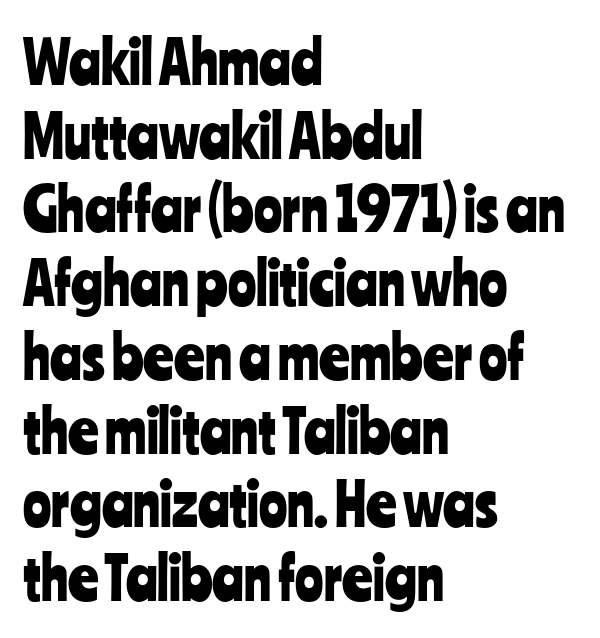
To sum up the face: it is a sans, with no serifs. Regular leading. This is the regular roman posture of the typeface. Nobody drew a line under any word here. You could not count columns in this text — the font is proportionally spaced. Teacher's note: observe the even left margin — that is flush-left alignment.
